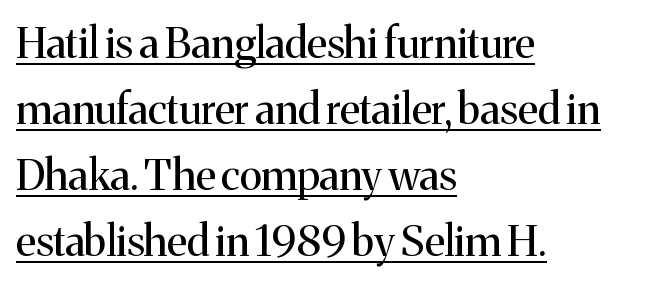
{"serif": "yes", "italic": "no", "bold": "no", "weight": "regular", "width": "normal", "stroke_contrast": "medium", "x_height": "medium", "monospaced": "no", "underline": "yes", "align": "left", "line_spacing": "normal", "line_spacing_ratio": 1.57, "letter_spacing": "normal", "letter_spacing_em": 0.0, "glyph_px": 42}
